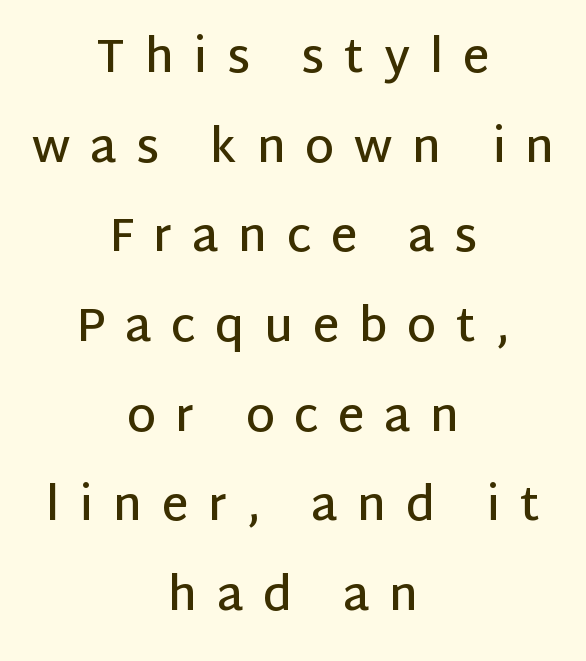
Tracking value appears strongly positive — letters spread wide. To sum up the face: it is a sans, with no serifs. Character widths vary here, with narrow letters taking less room than wide ones. The face used here is a semibold: visibly heavier than regular, lighter than bold. Rendered with straight, roman letterforms.
